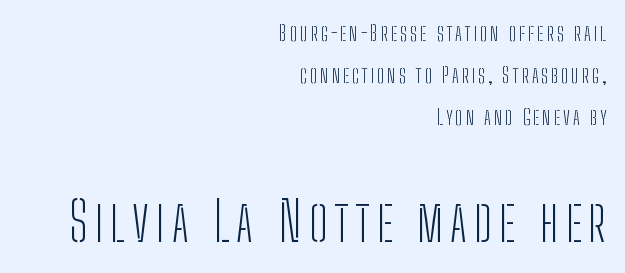
{"serif": "no", "italic": "no", "bold": "no", "weight": "light", "width": "condensed", "stroke_contrast": "low", "x_height": "medium", "monospaced": "no", "underline": "no", "align": "right", "line_spacing": "loose", "line_spacing_ratio": 1.9, "larger_block": "second", "size_ratio": 2.45, "glyph_px": 54}
